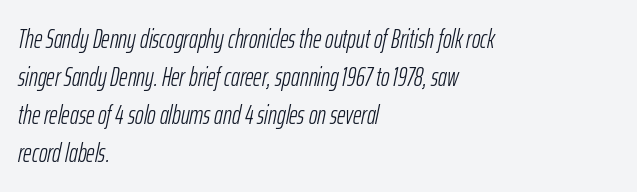
The area under the type is left untouched. The setting favours the left margin, as ordinary paragraphs usually do. Unbolded letterforms with no extra heft. The leading is moderate, giving the passage an even texture.
